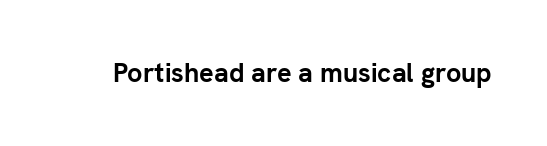
What stands out about the letter spacing? Nothing — it is the standard amount. No italicization has been applied; the sample stays upright. The gap between lines stays unmarked. Thick stems and heavy bowls — unmistakably bold.
